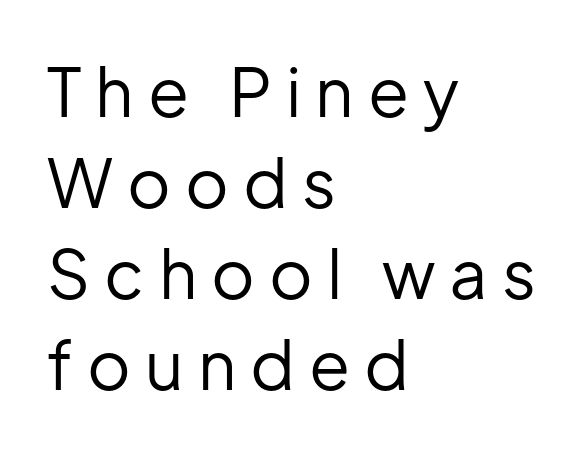
{"serif": "no", "italic": "no", "bold": "no", "weight": "regular", "width": "normal", "stroke_contrast": "low", "x_height": "medium", "monospaced": "no", "underline": "no", "align": "left", "line_spacing": "normal", "line_spacing_ratio": 1.36, "letter_spacing": "wide", "letter_spacing_em": 0.21, "glyph_px": 67}
